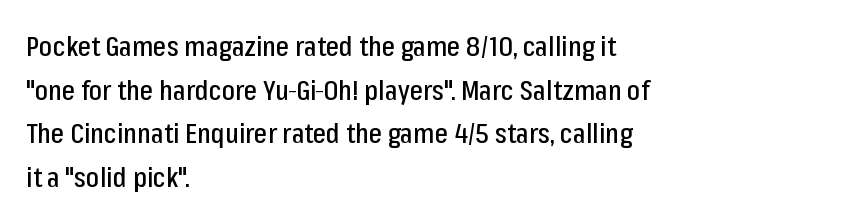
The lettering stays uniformly vertical, giving the passage a roman look. Horizontal bands of white between lines are of average thickness. The text block is weighted toward the left margin, trailing off unevenly rightward. Plain, unruled lines of type. Character widths vary here, with narrow letters taking less room than wide ones. Letterform terminals end flat and unadorned throughout the passage.
